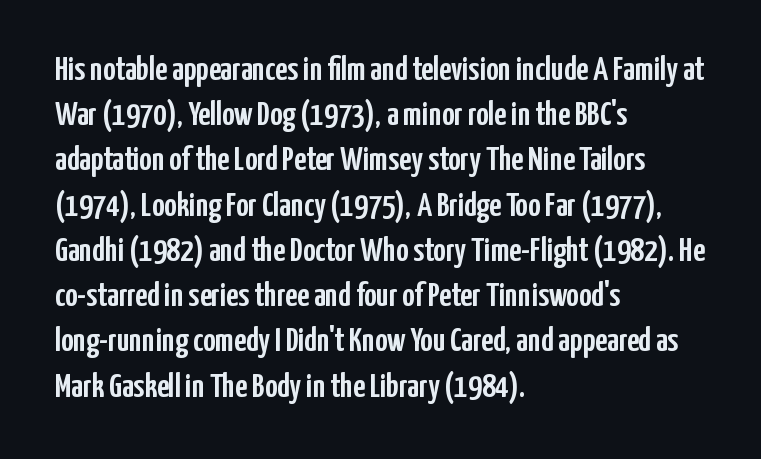
Q: Is the text italic (slanted)? A: No, it is upright.
Q: Is the typeface a serif or a sans-serif typeface? A: Sans-serif.
Q: Is the text underlined? A: No.
Q: How is the paragraph aligned? A: Left-aligned.
Q: Is the spacing between letters normal or unusually wide? A: Normal.
Q: Is the spacing between lines tight, normal or loose? A: Normal.
Q: Width (condensed, normal, or wide)? A: Condensed.
Q: Stroke contrast? A: Low.
Q: x-height? A: Medium.
Q: Monospaced? A: No.
